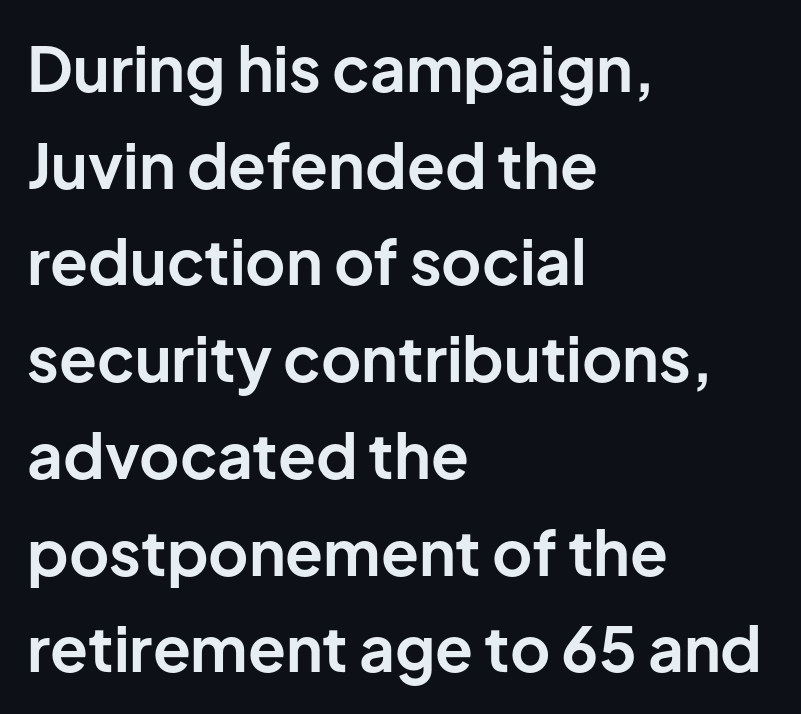
The image shows 62 px bold sans-serif type, upright; set left-aligned, normal line spacing (1.56x), normal letter spacing, not underlined; low stroke contrast and a medium x-height.
